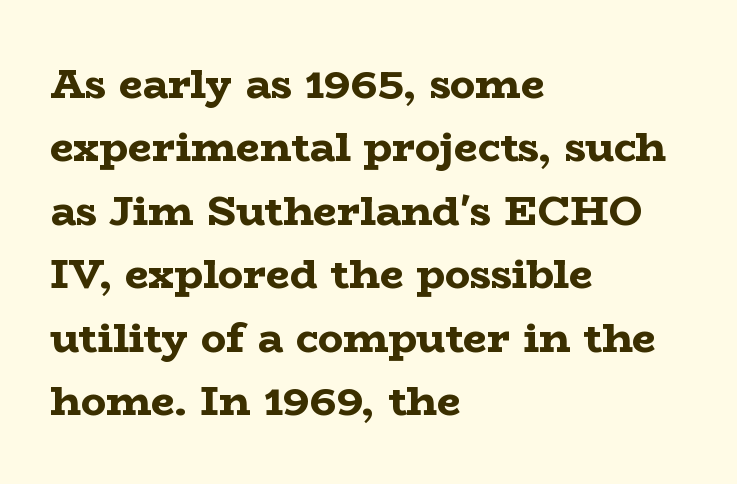
{"serif": "yes", "italic": "no", "bold": "yes", "weight": "bold", "width": "wide", "stroke_contrast": "low", "x_height": "medium", "monospaced": "no", "underline": "no", "align": "left", "line_spacing": "normal", "line_spacing_ratio": 1.51, "letter_spacing": "normal", "letter_spacing_em": 0.0, "glyph_px": 42}
